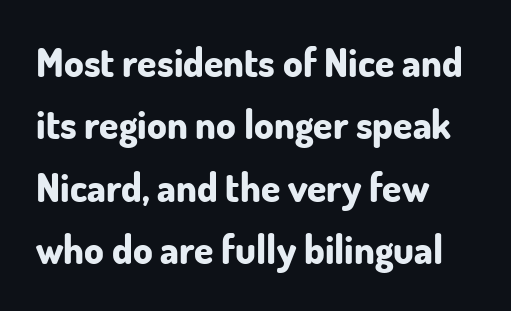
{"serif": "no", "italic": "no", "bold": "yes", "weight": "bold", "width": "normal", "stroke_contrast": "low", "x_height": "small", "monospaced": "no", "underline": "no", "align": "left", "line_spacing": "normal", "line_spacing_ratio": 1.6, "letter_spacing": "normal", "letter_spacing_em": 0.0, "glyph_px": 39}
